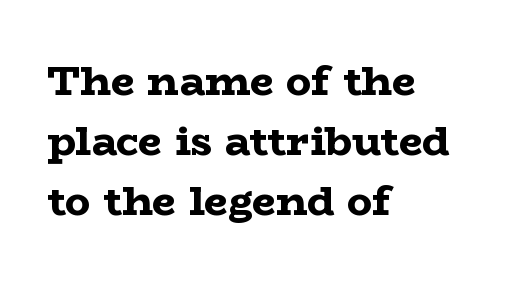
{"serif": "yes", "italic": "no", "bold": "yes", "weight": "bold", "width": "wide", "stroke_contrast": "low", "x_height": "medium", "monospaced": "no", "underline": "no", "align": "left", "line_spacing": "normal", "line_spacing_ratio": 1.43, "letter_spacing": "normal", "letter_spacing_em": 0.0, "glyph_px": 42}
